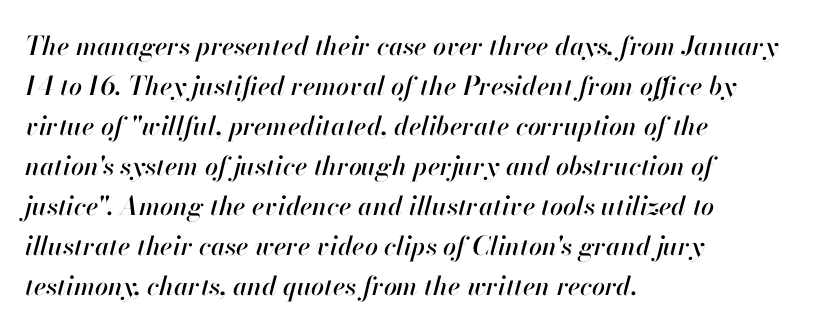
{"italic": "yes", "lean": "right", "slant_degrees": 13, "underline": "no", "align": "left", "line_spacing": "normal", "line_spacing_ratio": 1.54, "letter_spacing": "normal", "letter_spacing_em": 0.0, "glyph_px": 26}
